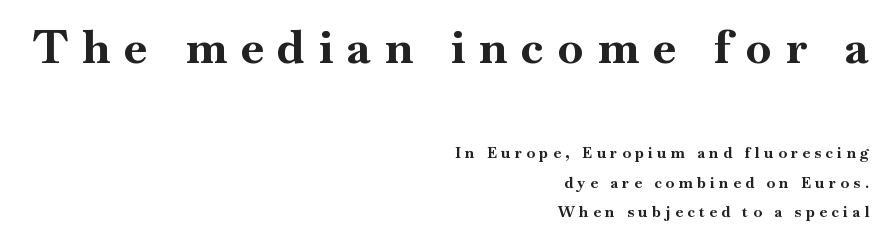
Q: Is the text bold? A: Yes.
Q: Is the text italic (slanted)? A: No, it is upright.
Q: Is the typeface a serif or a sans-serif typeface? A: Serif.
Q: Is the text underlined? A: No.
Q: How is the paragraph aligned? A: Right-aligned.
Q: Is the spacing between letters normal or unusually wide? A: Unusually wide.
Q: Is the spacing between lines tight, normal or loose? A: Loose.
Q: Which block of text is set in a larger size, the first (top) or the second (bottom)? A: The first (top) one.
Q: Width (condensed, normal, or wide)? A: Normal.
Q: Stroke contrast? A: High.
Q: x-height? A: Small.
Q: Monospaced? A: No.
